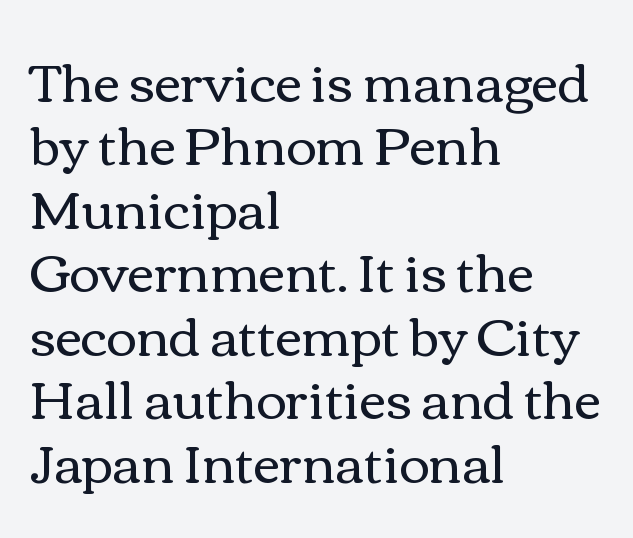
{"italic": "no", "bold": "no", "weight": "regular", "width": "wide", "x_height": "medium", "monospaced": "no", "underline": "no", "align": "left", "line_spacing_ratio": 1.22, "letter_spacing": "normal", "letter_spacing_em": 0.0, "glyph_px": 52}
